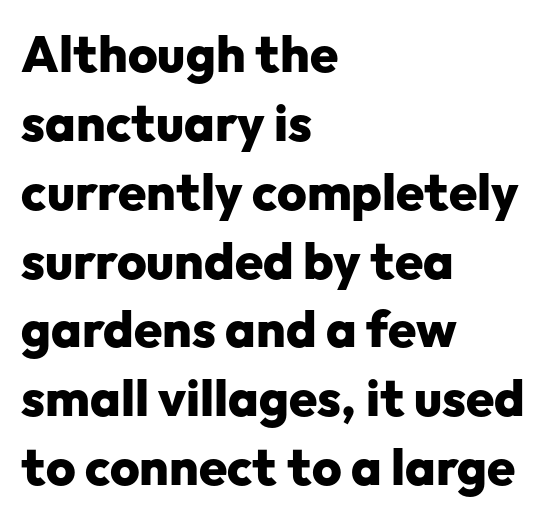
{"serif": "no", "italic": "no", "bold": "yes", "weight": "heavy", "width": "normal", "stroke_contrast": "low", "x_height": "medium", "monospaced": "no", "underline": "no", "align": "left", "line_spacing": "normal", "line_spacing_ratio": 1.35, "letter_spacing": "normal", "letter_spacing_em": 0.0, "glyph_px": 51}
